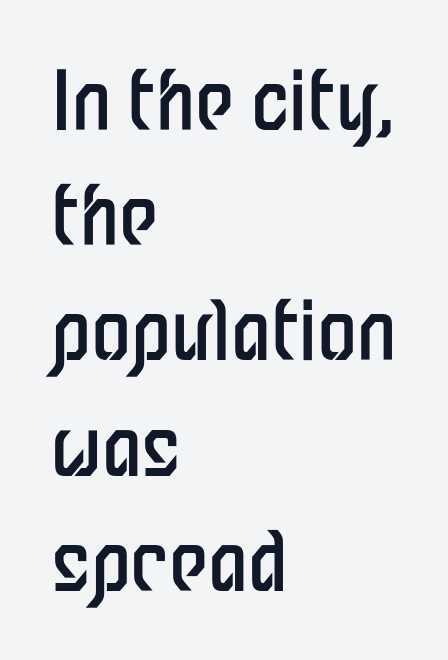
Here the designer chose a conventional face with non-uniform glyph widths. You can tell it's not italic because the verticals are truly vertical. Look at the tracking — it's just the regular setting, nothing added. Every row of glyphs begins at an identical x-position on the left. Is the type heavy? It reads as light-to-regular instead. Baseline-to-baseline distance is the conventional proportion of letter height.
